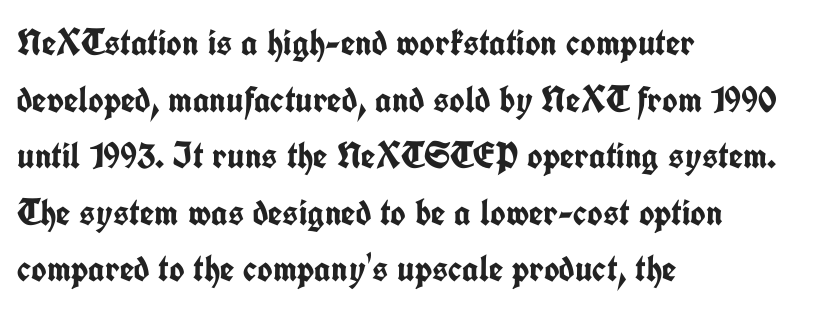
The image shows 37 px semibold, condensed sans-serif type, upright; set left-aligned, normal line spacing (1.53x), normal letter spacing, not underlined; low stroke contrast and a medium x-height.
